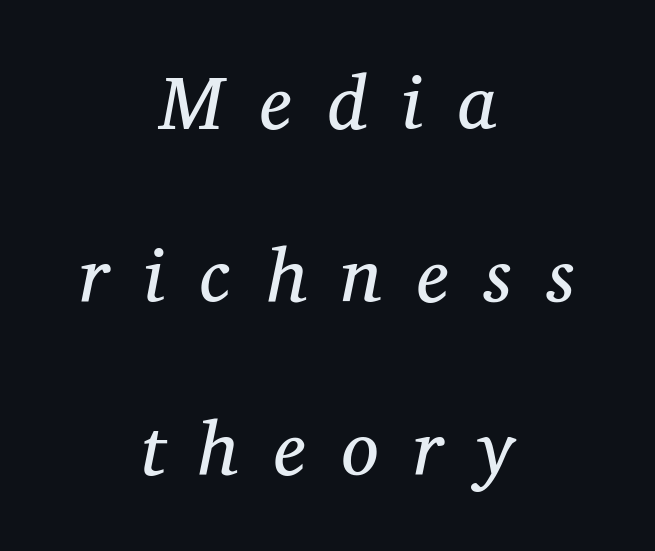
The image shows 75 px regular-weight serif type, italic (leaning right); set centered, loose line spacing (2.31x), unusually wide letter spacing (+0.47 em), not underlined; medium stroke contrast and a medium x-height.
